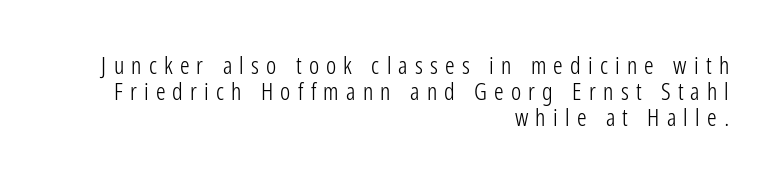
The image shows 24 px text type, upright; set right-aligned, tight line spacing (1.08x), unusually wide letter spacing (+0.3 em), not underlined.
